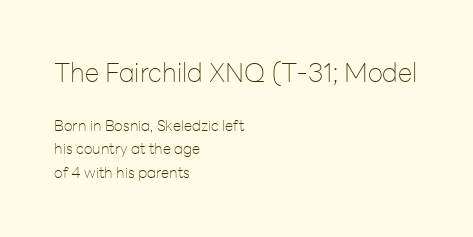
What stands out about the letter spacing? Nothing — it is the standard amount. This rendering uses left alignment, leaving the right contour irregular. The lettering stays uniformly vertical, giving the passage a roman look. Reading down the column, the eye jumps a familiar distance to each next line. Typesetter's note — upper block bumped up in size, lower block left smaller. No extra ink here — the face is not bold.
